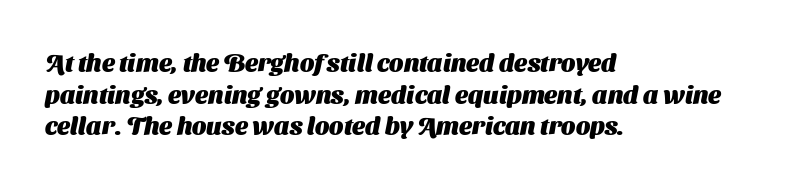
The image shows 25 px bold type; set left-aligned, normal line spacing (1.27x), normal letter spacing, not underlined.
